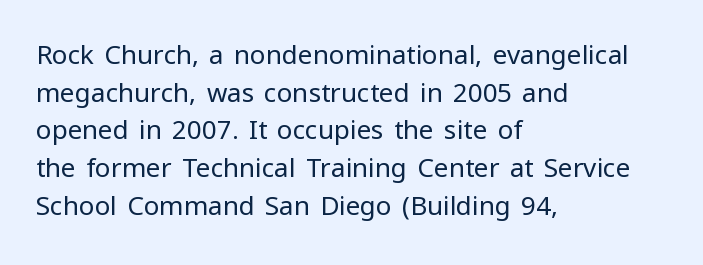
This sample is left-justified, so line endings fall wherever the words run out. Short note: letters normally spaced. These lines were composed using upright roman letters. Nothing heavy about these letters — not bold at all. The glyphs are unaccompanied by any horizontal stroke below them. Quick note: interline space is typical.
